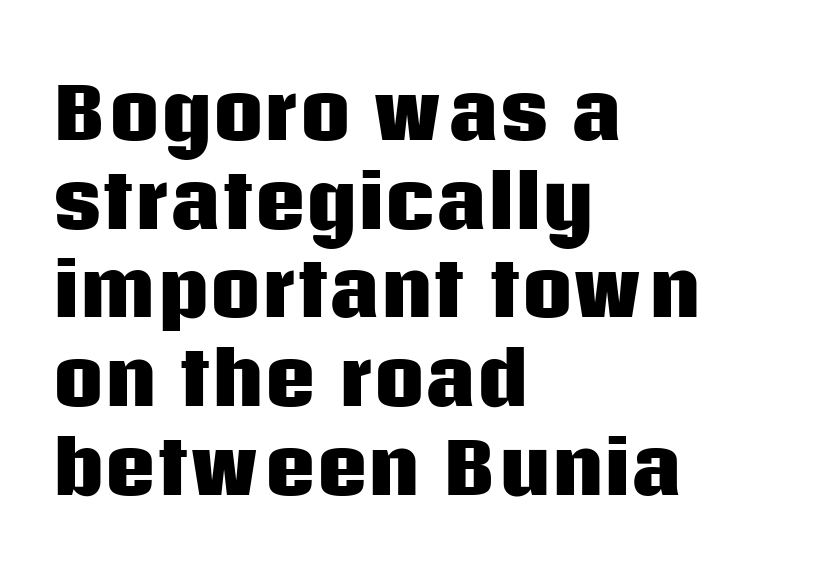
{"serif": "no", "italic": "no", "bold": "yes", "weight": "heavy", "width": "normal", "stroke_contrast": "low", "x_height": "large", "monospaced": "no", "underline": "no", "align": "left", "line_spacing": "normal", "line_spacing_ratio": 1.25, "letter_spacing": "normal", "letter_spacing_em": 0.0, "glyph_px": 71}
